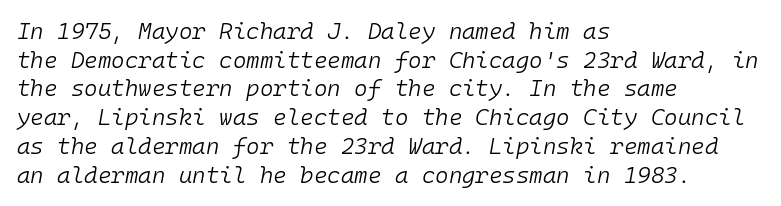
No letter is thick-stroked: the sample isn't bold. This is oblique type, the kind used for emphasis or titles. The rows are spaced the way most documents space them. The area under the type is left untouched. How are the letters spaced? Ordinarily, with no added tracking. A classic flush-left, rag-right setting is used for this passage.
